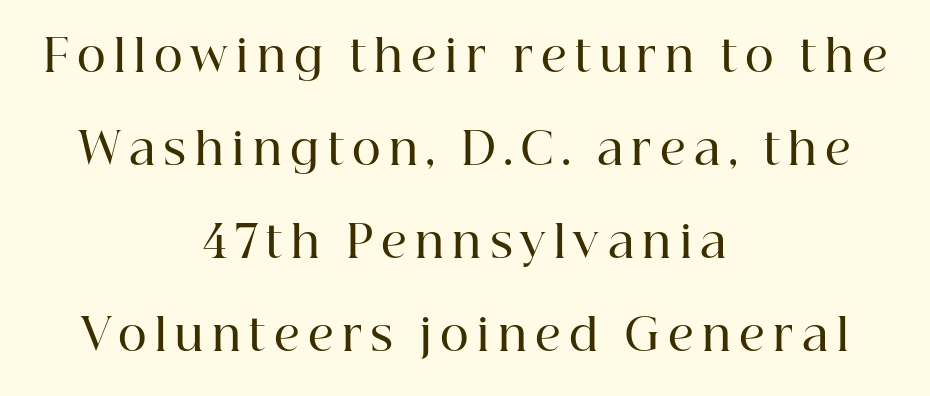
The image shows 44 px semibold serif type, upright; set centered, loose line spacing (2.11x), not underlined; high stroke contrast and a medium x-height.
